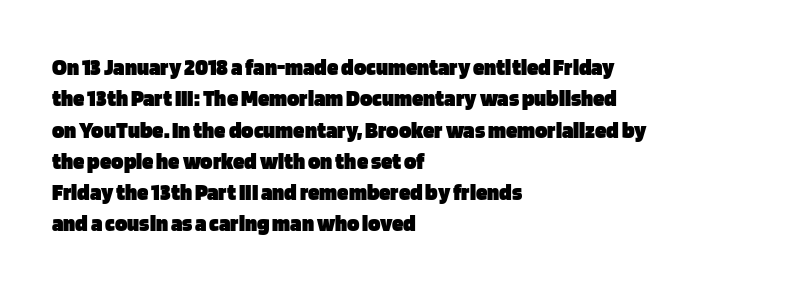
The image shows 23 px bold type, upright; set left-aligned, normal line spacing (1.36x), normal letter spacing, not underlined.
